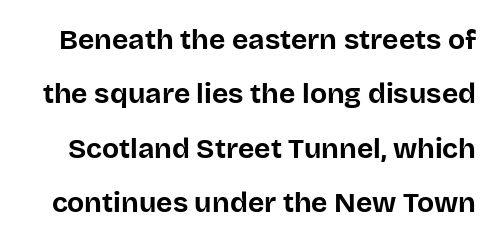
You can tell from the bare stems that sans-serif type was used. Think of a printed novel: that variable character pitch is what you see here. Anything drawn beneath the words? Only blank space. You could call the tracking neutral — neither tight nor loose. The rendering uses a bold face; every stroke is thick and dark.
